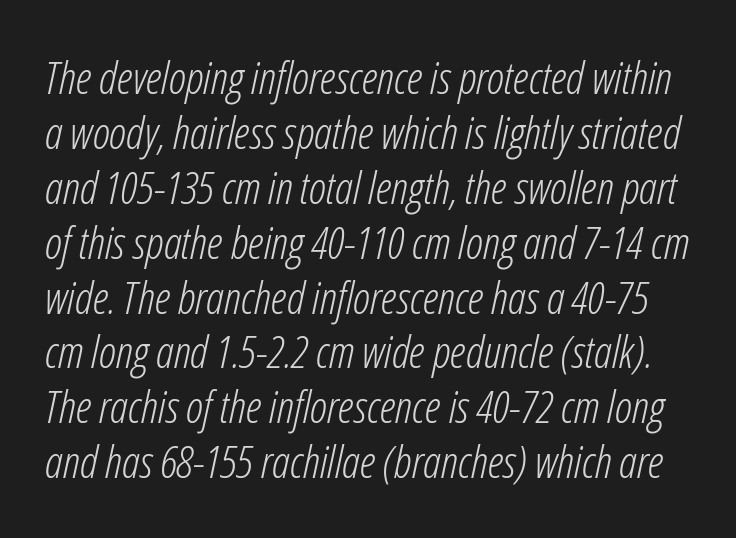
{"italic": "yes", "lean": "right", "slant_degrees": 12, "bold": "no", "weight": "light", "width": "condensed", "stroke_contrast": "low", "x_height": "medium", "monospaced": "no", "underline": "no", "line_spacing_ratio": 1.22, "letter_spacing": "normal", "letter_spacing_em": 0.0, "glyph_px": 45}
